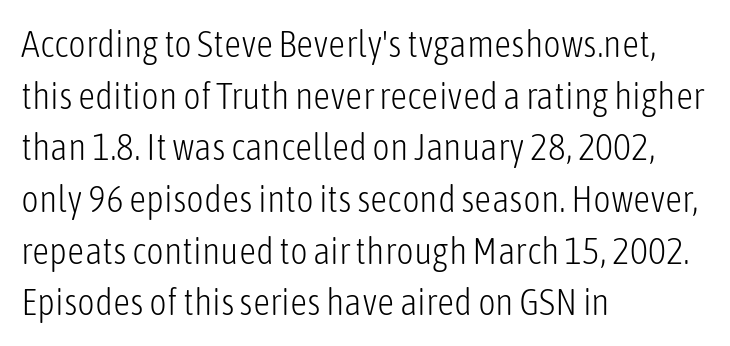
The image shows 38 px light, condensed sans-serif type, upright; set left-aligned, normal line spacing (1.36x), normal letter spacing, not underlined; low stroke contrast and a medium x-height.
